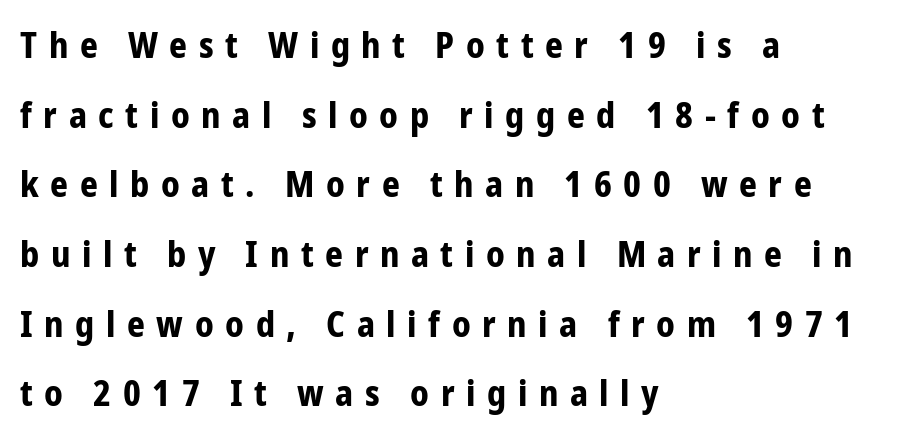
The image shows 35 px bold, condensed sans-serif type, upright; set left-aligned, loose line spacing (1.99x), unusually wide letter spacing (+0.33 em), not underlined; low stroke contrast and a medium x-height.
